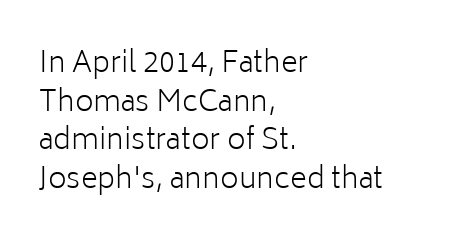
{"serif": "no", "italic": "no", "bold": "no", "weight": "light", "width": "normal", "stroke_contrast": "low", "x_height": "medium", "monospaced": "no", "underline": "no", "align": "left", "line_spacing": "normal", "line_spacing_ratio": 1.33, "letter_spacing": "normal", "letter_spacing_em": 0.0, "glyph_px": 29}
